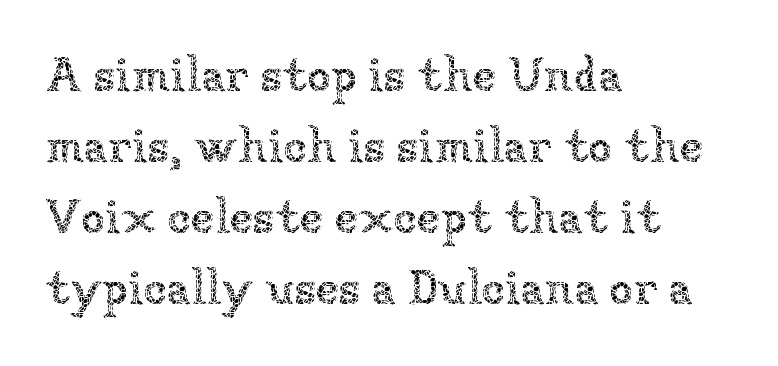
Q: Is the text bold? A: No.
Q: Is the text italic (slanted)? A: No, it is upright.
Q: Is the text underlined? A: No.
Q: How is the paragraph aligned? A: Left-aligned.
Q: Is the spacing between letters normal or unusually wide? A: Normal.
Q: Is the spacing between lines tight, normal or loose? A: Normal.
Q: Width (condensed, normal, or wide)? A: Normal.
Q: Stroke contrast? A: Low.
Q: x-height? A: Medium.
Q: Monospaced? A: No.
